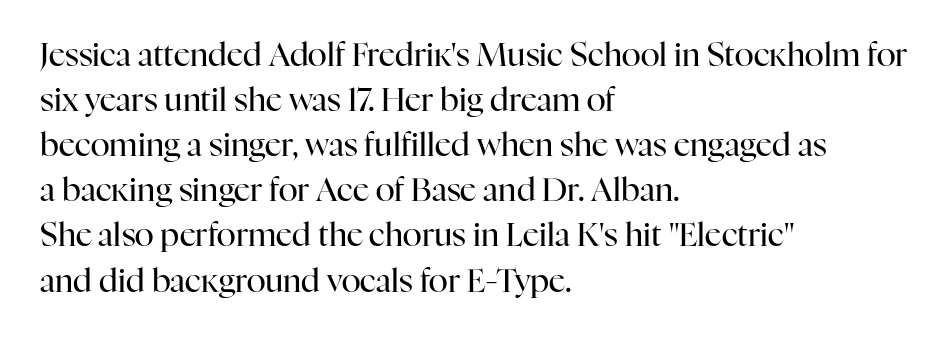
Posture: straight, roman, zero tilt. One-word summary of the alignment: left. The glyphs are unaccompanied by any horizontal stroke below them. The lines sit at an ordinary, default distance from one another.
